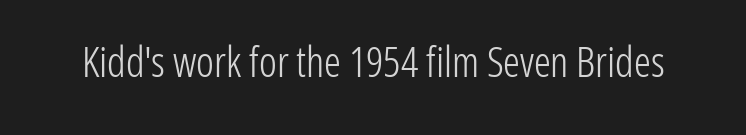
Q: Is the text bold? A: No.
Q: Is the text italic (slanted)? A: No, it is upright.
Q: Is the typeface a serif or a sans-serif typeface? A: Sans-serif.
Q: Is the text underlined? A: No.
Q: Is the spacing between letters normal or unusually wide? A: Normal.
Q: Width (condensed, normal, or wide)? A: Condensed.
Q: Stroke contrast? A: Low.
Q: x-height? A: Medium.
Q: Monospaced? A: No.
